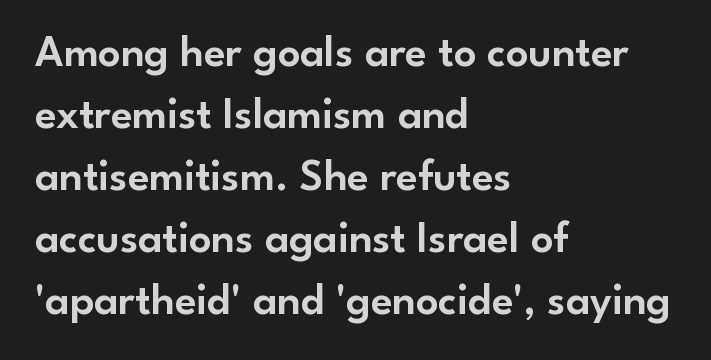
Q: Is the text italic (slanted)? A: No, it is upright.
Q: Is the typeface a serif or a sans-serif typeface? A: Sans-serif.
Q: Is the text underlined? A: No.
Q: How is the paragraph aligned? A: Left-aligned.
Q: Is the spacing between letters normal or unusually wide? A: Normal.
Q: Is the spacing between lines tight, normal or loose? A: Normal.
Q: Width (condensed, normal, or wide)? A: Normal.
Q: Stroke contrast? A: Low.
Q: x-height? A: Small.
Q: Monospaced? A: No.
